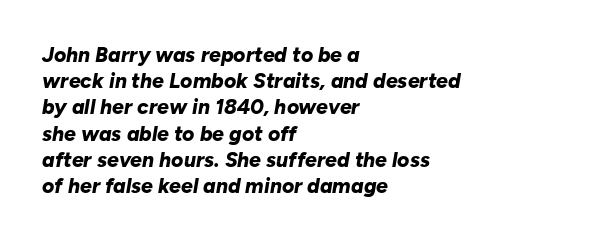
Notice how descenders clear the ascenders below comfortably — that's standard leading. The passage shown is not underscored anywhere. These lines are set flush left with a ragged right edge. Quick note: italic. This is heavy type, rendered in bold.
